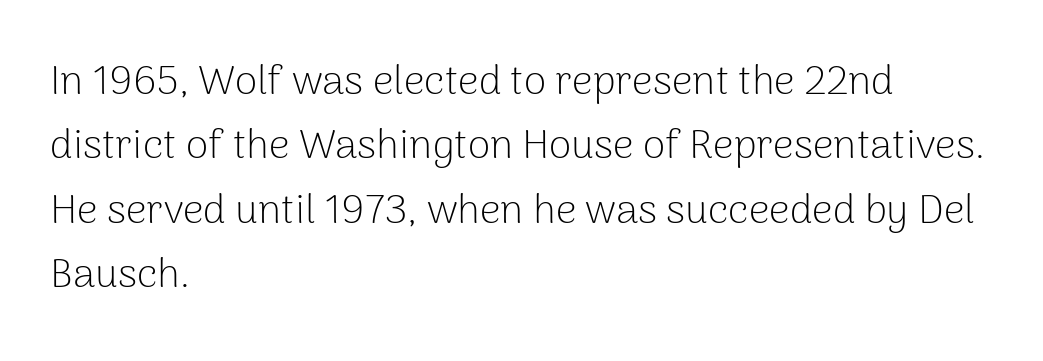
{"serif": "no", "italic": "no", "bold": "no", "weight": "light", "width": "normal", "stroke_contrast": "low", "x_height": "medium", "monospaced": "no", "underline": "no", "align": "left", "line_spacing": "normal", "line_spacing_ratio": 1.57, "letter_spacing": "normal", "letter_spacing_em": 0.0, "glyph_px": 41}
